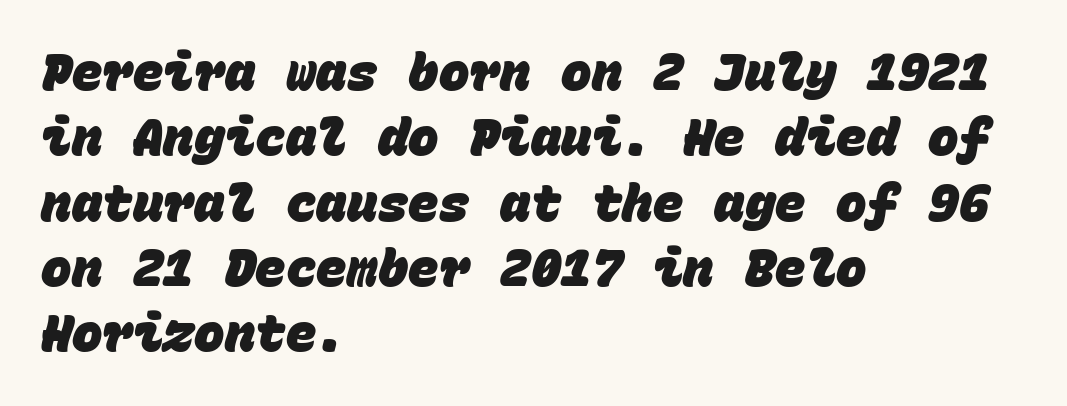
The image shows 51 px heavy sans-serif type, monospaced; set left-aligned, normal line spacing (1.28x), normal letter spacing, not underlined; low stroke contrast and a large x-height.
